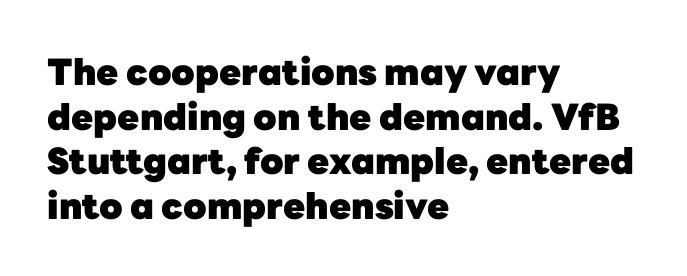
Q: Is the text bold? A: Yes.
Q: Is the text italic (slanted)? A: No, it is upright.
Q: Is the typeface a serif or a sans-serif typeface? A: Sans-serif.
Q: Is the text underlined? A: No.
Q: How is the paragraph aligned? A: Left-aligned.
Q: Is the spacing between letters normal or unusually wide? A: Normal.
Q: Width (condensed, normal, or wide)? A: Normal.
Q: Stroke contrast? A: Low.
Q: x-height? A: Medium.
Q: Monospaced? A: No.
